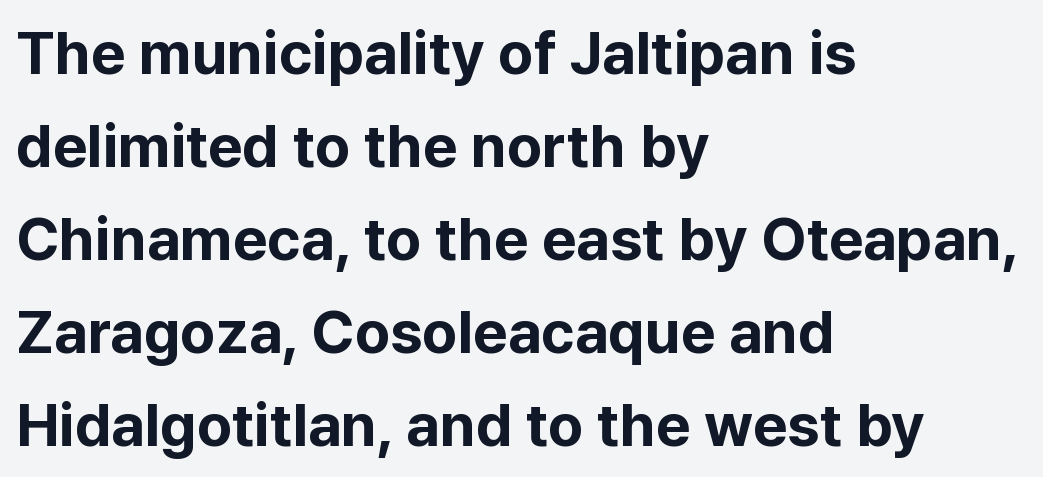
Proportional: the letters do not fall into vertical columns. Check where the strokes stop: nothing finishes them off — pure sans. A student would call this left alignment; a typographer would say flush left, rag right. Rule under the text: the space is simply empty.
